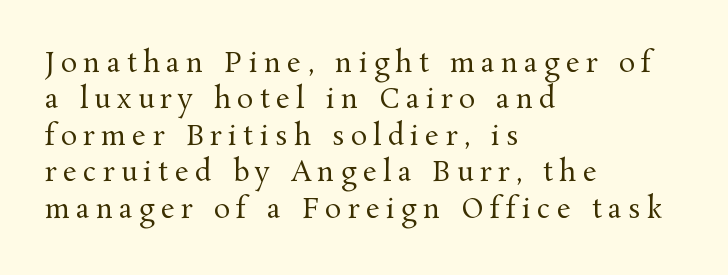
Q: Is the text bold? A: No.
Q: Is the text italic (slanted)? A: No, it is upright.
Q: Is the text underlined? A: No.
Q: How is the paragraph aligned? A: Left-aligned.
Q: Is the spacing between letters normal or unusually wide? A: Unusually wide.
Q: Is the spacing between lines tight, normal or loose? A: Normal.
